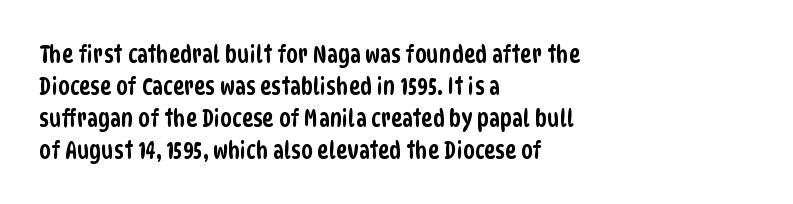
The image shows 24 px text type; set left-aligned, normal line spacing (1.33x), normal letter spacing, not underlined.
